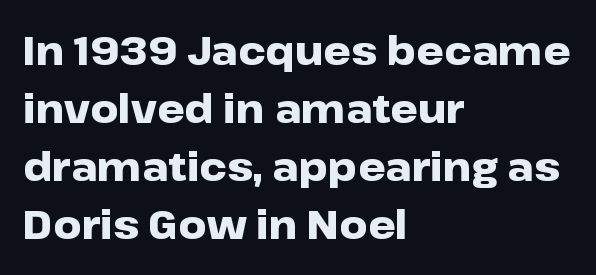
Q: Is the text bold? A: Yes.
Q: Is the text italic (slanted)? A: No, it is upright.
Q: Is the typeface a serif or a sans-serif typeface? A: Sans-serif.
Q: Is the text underlined? A: No.
Q: How is the paragraph aligned? A: Left-aligned.
Q: Is the spacing between letters normal or unusually wide? A: Normal.
Q: Is the spacing between lines tight, normal or loose? A: Normal.
Q: Width (condensed, normal, or wide)? A: Wide.
Q: Stroke contrast? A: Low.
Q: x-height? A: Medium.
Q: Monospaced? A: No.
